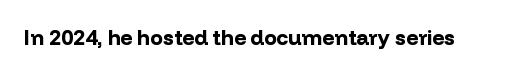
The letterforms sit shoulder to shoulder at normal distance. These lines were composed using upright roman letters. Check the space under the baseline: it is left empty. The sample has been set heavy, in full bold.
